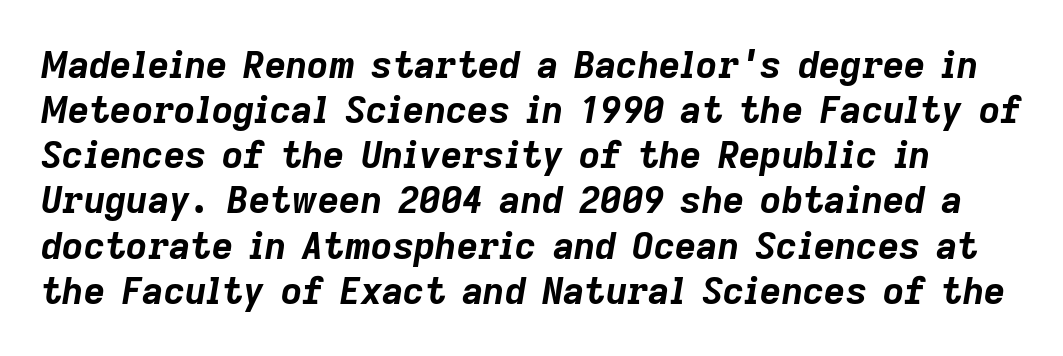
An italicized treatment has been applied to the whole sample. A bare baseline throughout the passage. The type is set solid horizontally, with unmodified tracking. This sample has the flowing, uneven cadence of proportional lettering. The typesetting leans heavy: a genuine bold.
